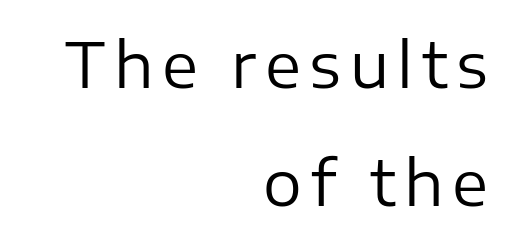
The image shows 61 px regular-weight sans-serif type, upright; set right-aligned, loose line spacing (1.93x), not underlined; low stroke contrast and a medium x-height.
